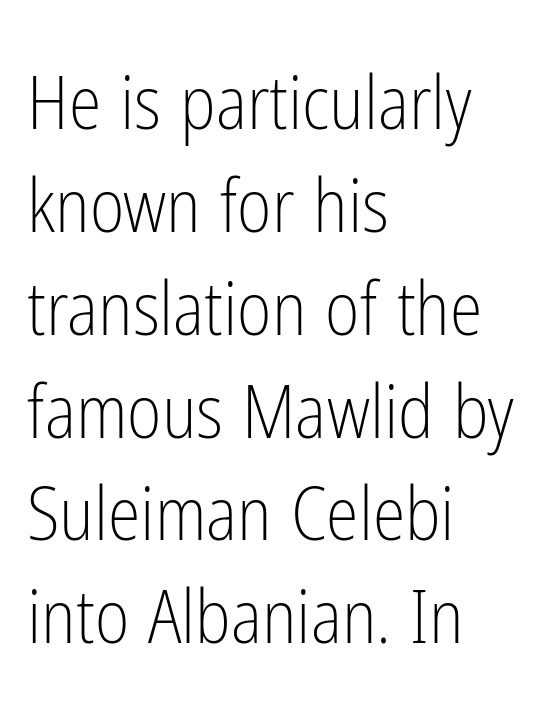
Casual observation: everything's shoved over to the left. The foot of each line stays bare and open. The passage shown stacks its lines at a standard gap. Examine the stroke ends and you'll find no serifs. Letters have the restrained weight of plain body copy at most. The horizontal fit of the characters is conventional and even.
